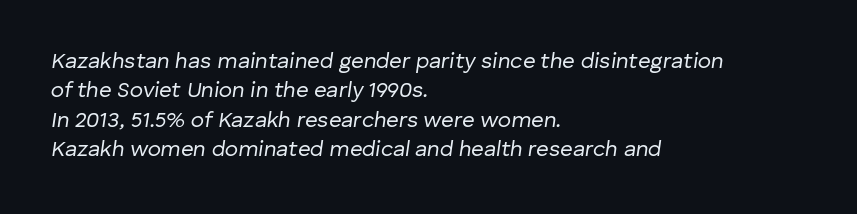
Q: Is the text bold? A: No.
Q: Is the text italic (slanted)? A: Yes, it leans right by about 8 degrees.
Q: Is the text underlined? A: No.
Q: How is the paragraph aligned? A: Left-aligned.
Q: Is the spacing between letters normal or unusually wide? A: Normal.
Q: Is the spacing between lines tight, normal or loose? A: Normal.
